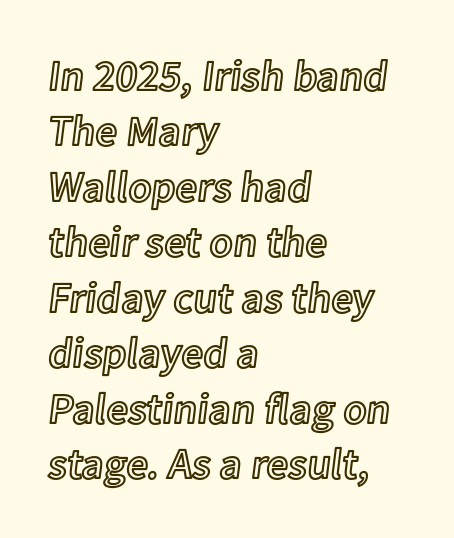
The image shows 43 px text type; set left-aligned, normal line spacing (1.29x), normal letter spacing, not underlined; a medium x-height.
